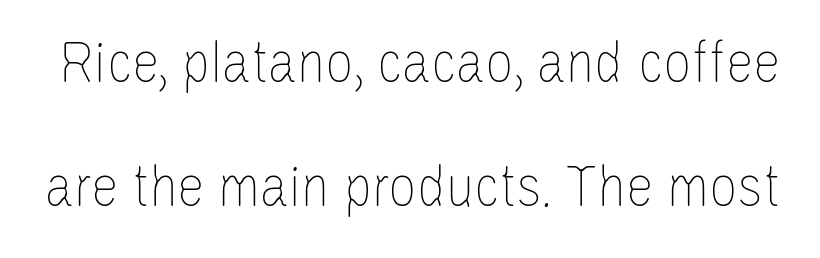
{"italic": "no", "bold": "no", "weight": "thin", "width": "condensed", "stroke_contrast": "low", "x_height": "large", "monospaced": "no", "underline": "no", "line_spacing": "loose", "line_spacing_ratio": 2.0, "letter_spacing": "normal", "letter_spacing_em": 0.0, "glyph_px": 62}
